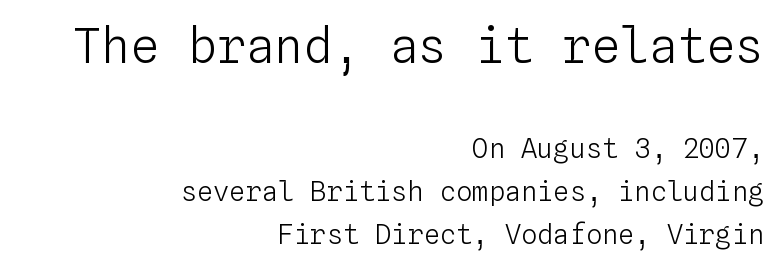
No word sits above an underline. The letterforms sit shoulder to shoulder at normal distance. The text block is weighted toward the right margin, trailing off unevenly leftward. The upper block of text is set noticeably larger than the block beneath it. This sample keeps an unexceptional amount of space between lines. This is the regular roman posture of the typeface.
